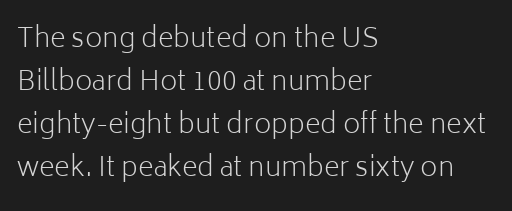
The image shows 27 px text type, upright; set left-aligned, normal line spacing (1.59x), normal letter spacing, not underlined.
